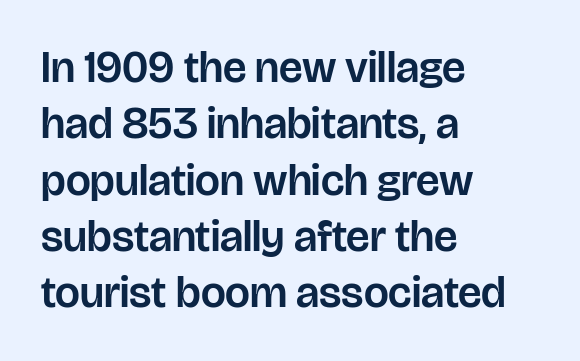
{"serif": "no", "italic": "no", "width": "normal", "stroke_contrast": "low", "x_height": "large", "monospaced": "no", "underline": "no", "align": "left", "line_spacing": "normal", "line_spacing_ratio": 1.28, "letter_spacing": "normal", "letter_spacing_em": 0.0, "glyph_px": 44}
